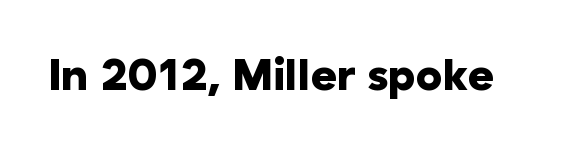
Q: Is the text bold? A: Yes.
Q: Is the text italic (slanted)? A: No, it is upright.
Q: Is the typeface a serif or a sans-serif typeface? A: Sans-serif.
Q: Is the text underlined? A: No.
Q: Is the spacing between letters normal or unusually wide? A: Normal.
Q: Width (condensed, normal, or wide)? A: Normal.
Q: Stroke contrast? A: Low.
Q: x-height? A: Medium.
Q: Monospaced? A: No.
